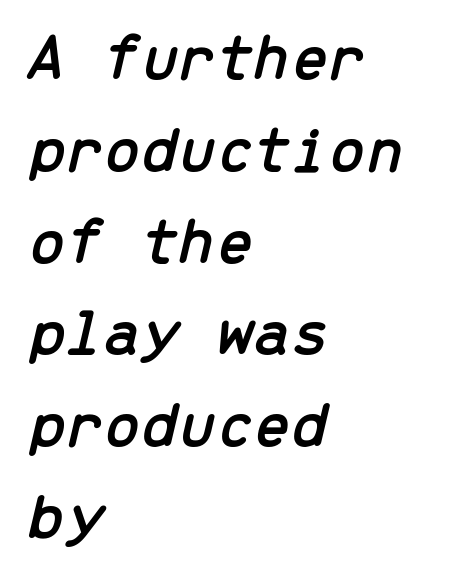
The image shows 67 px text type, italic (leaning right), monospaced; set left-aligned, normal line spacing (1.37x), normal letter spacing, not underlined; low stroke contrast and a medium x-height.
